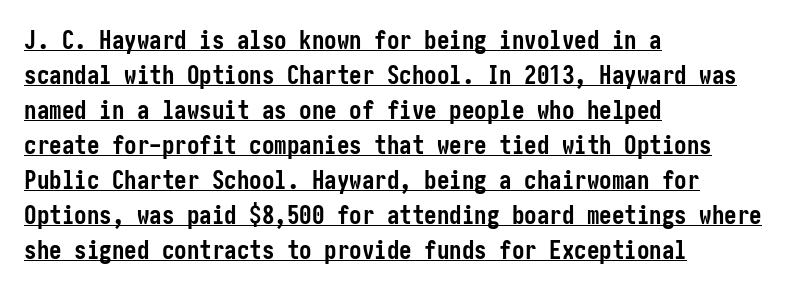
The image shows 25 px bold type, upright; set left-aligned, normal line spacing (1.4x), normal letter spacing, underlined.
